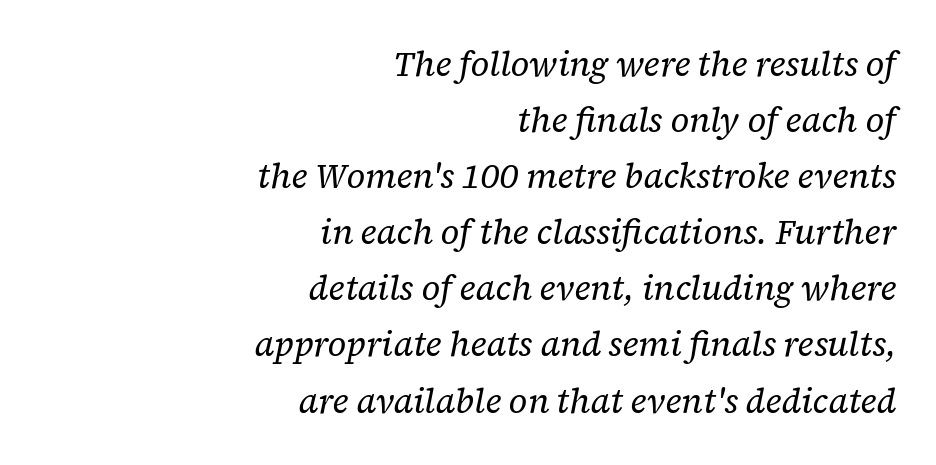
{"serif": "yes", "italic": "yes", "lean": "right", "slant_degrees": 12, "bold": "no", "weight": "regular", "width": "normal", "stroke_contrast": "low", "x_height": "medium", "monospaced": "no", "underline": "no", "align": "right", "line_spacing": "normal", "line_spacing_ratio": 1.65, "letter_spacing": "normal", "letter_spacing_em": 0.0, "glyph_px": 34}
